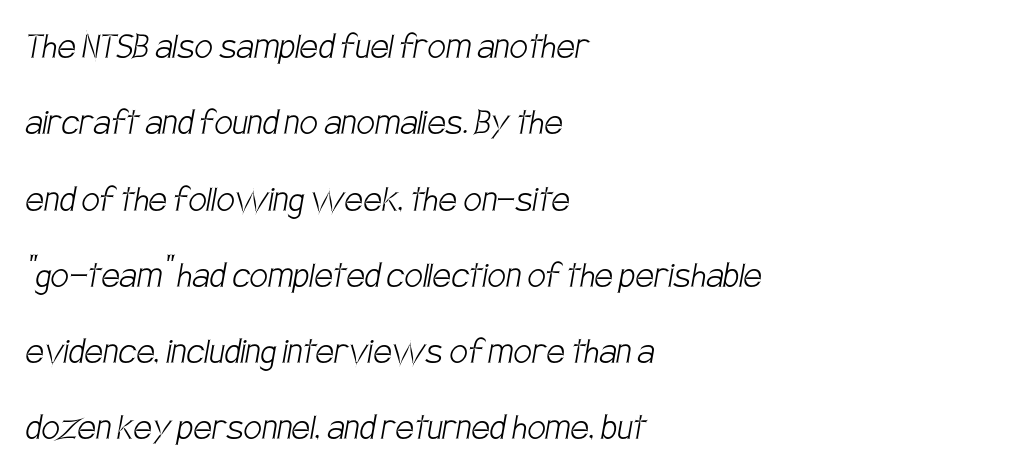
The image shows 41 px light, condensed sans-serif type; set left-aligned, line spacing 1.86x, normal letter spacing, not underlined; low stroke contrast and a large x-height.
